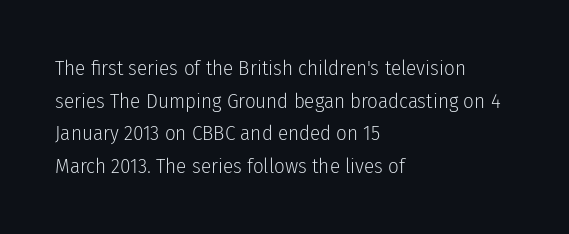
The image shows 21 px text type, upright; set left-aligned, normal line spacing (1.55x), normal letter spacing, not underlined.
